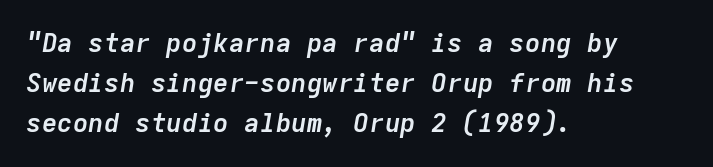
Q: Is the text bold? A: Yes.
Q: Is the text italic (slanted)? A: Yes, it leans right by about 9 degrees.
Q: Is the text underlined? A: No.
Q: How is the paragraph aligned? A: Left-aligned.
Q: Is the spacing between letters normal or unusually wide? A: Normal.
Q: Is the spacing between lines tight, normal or loose? A: Normal.
